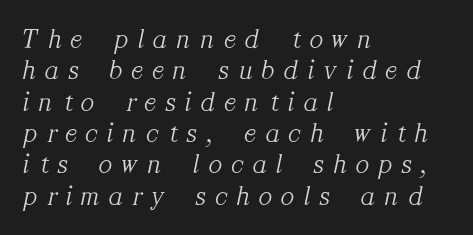
{"serif": "yes", "italic": "yes", "lean": "right", "slant_degrees": 12, "bold": "no", "weight": "light", "width": "normal", "stroke_contrast": "medium", "x_height": "medium", "monospaced": "no", "underline": "no", "align": "left", "line_spacing": "tight", "line_spacing_ratio": 1.12, "letter_spacing": "wide", "letter_spacing_em": 0.35, "glyph_px": 28}
